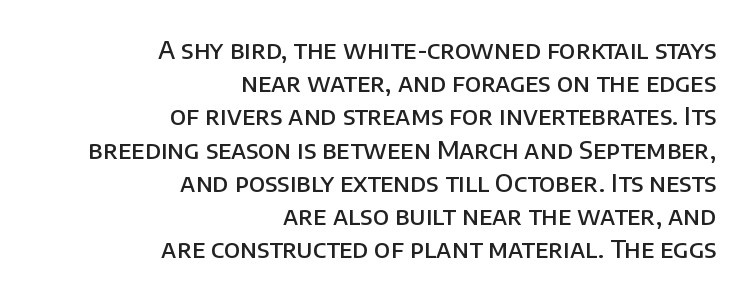
The rendering uses a moderate line-height, typical for paragraphs. A semibold gives these letters moderate extra thickness, short of bold. Spacing between characters is what you'd get straight out of the box. No italicization has been applied; the sample stays upright. The words here are not underlined.
